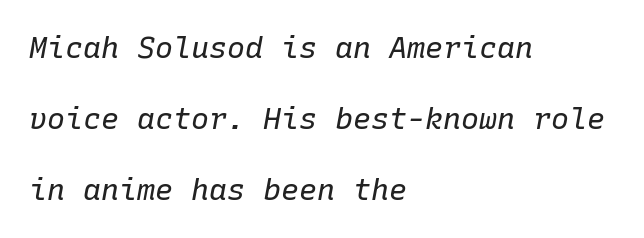
The image shows 30 px regular-weight type, italic (leaning right), monospaced; set left-aligned, loose line spacing (2.37x), normal letter spacing, not underlined; low stroke contrast and a medium x-height.
